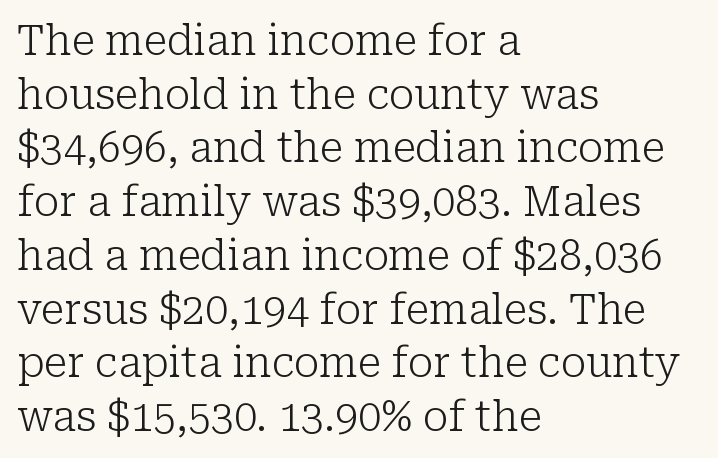
Q: Is the text bold? A: No.
Q: Is the text italic (slanted)? A: No, it is upright.
Q: Is the typeface a serif or a sans-serif typeface? A: Serif.
Q: Is the text underlined? A: No.
Q: How is the paragraph aligned? A: Left-aligned.
Q: Is the spacing between letters normal or unusually wide? A: Normal.
Q: Is the spacing between lines tight, normal or loose? A: Normal.
Q: Width (condensed, normal, or wide)? A: Normal.
Q: Stroke contrast? A: Low.
Q: x-height? A: Medium.
Q: Monospaced? A: No.
